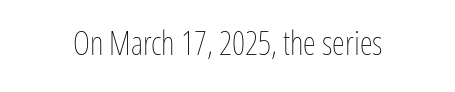
Is this a fixed-width face? No — the glyphs have proportional, varying widths. Upright lettering throughout. Is the type heavy? It reads as light-to-regular instead. Letter spacing: default. The space directly below the letters is spotless.
